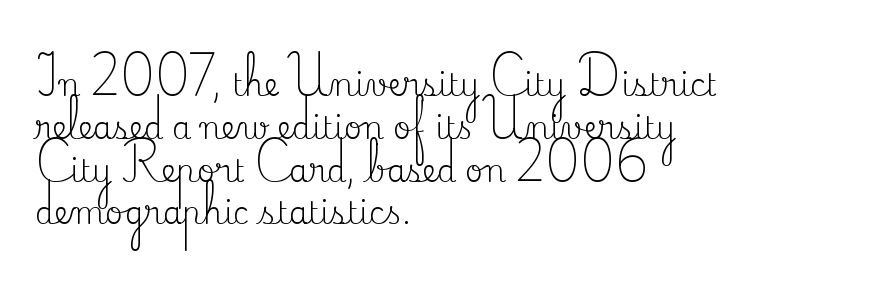
Q: Is the text bold? A: No.
Q: Is the text italic (slanted)? A: No, it is upright.
Q: Is the typeface a serif or a sans-serif typeface? A: Serif.
Q: Is the text underlined? A: No.
Q: How is the paragraph aligned? A: Left-aligned.
Q: Is the spacing between letters normal or unusually wide? A: Normal.
Q: Is the spacing between lines tight, normal or loose? A: Normal.
Q: Width (condensed, normal, or wide)? A: Normal.
Q: Stroke contrast? A: Medium.
Q: x-height? A: Small.
Q: Monospaced? A: No.
